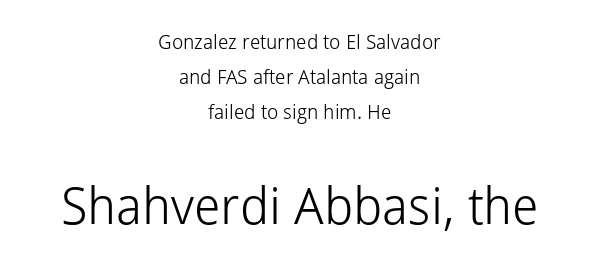
Nope, not italic — everything's standing straight. Just letters on the line, the space beneath them empty. The face used here is proportionally spaced, like ordinary book or web type. You could call the tracking neutral — neither tight nor loose.
